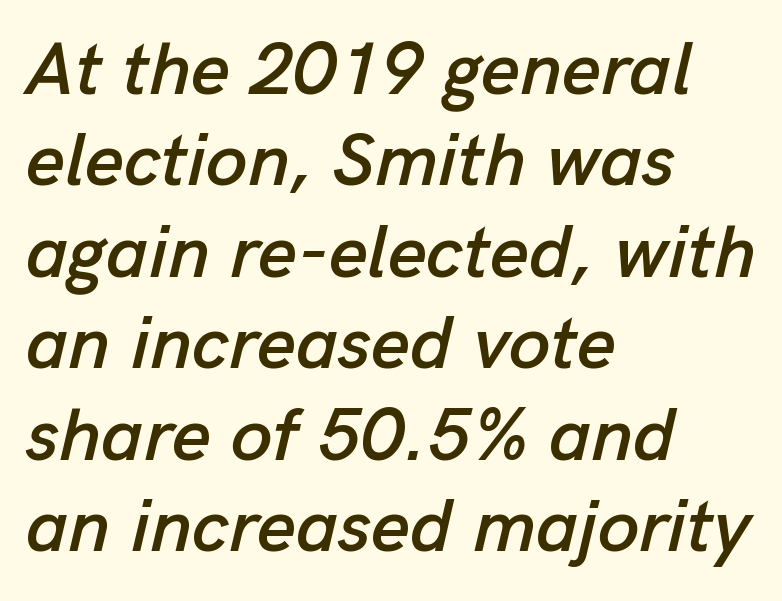
{"italic": "yes", "lean": "right", "slant_degrees": 13, "width": "normal", "stroke_contrast": "low", "x_height": "medium", "monospaced": "no", "underline": "no", "align": "left", "line_spacing_ratio": 1.22, "letter_spacing": "normal", "letter_spacing_em": 0.0, "glyph_px": 75}
